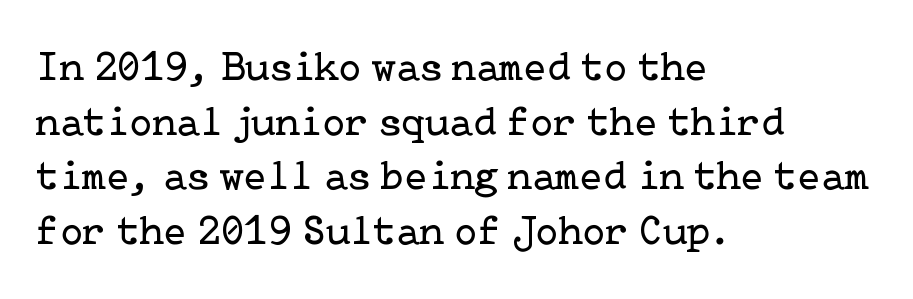
Q: Is the text bold? A: No.
Q: Is the text italic (slanted)? A: No, it is upright.
Q: Is the typeface a serif or a sans-serif typeface? A: Serif.
Q: Is the text underlined? A: No.
Q: How is the paragraph aligned? A: Left-aligned.
Q: Is the spacing between letters normal or unusually wide? A: Normal.
Q: Is the spacing between lines tight, normal or loose? A: Normal.
Q: Width (condensed, normal, or wide)? A: Normal.
Q: Stroke contrast? A: Low.
Q: x-height? A: Medium.
